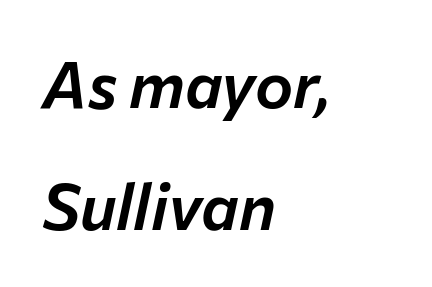
{"italic": "yes", "lean": "right", "slant_degrees": 12, "width": "normal", "stroke_contrast": "low", "x_height": "medium", "monospaced": "no", "underline": "no", "align": "left", "line_spacing": "loose", "line_spacing_ratio": 1.91, "letter_spacing": "normal", "letter_spacing_em": 0.0, "glyph_px": 64}
